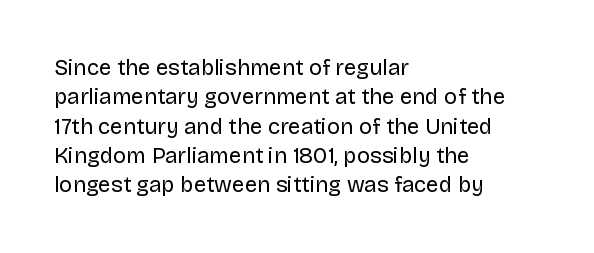
The image shows 22 px text type, upright; set left-aligned, normal line spacing (1.33x), normal letter spacing, not underlined.
